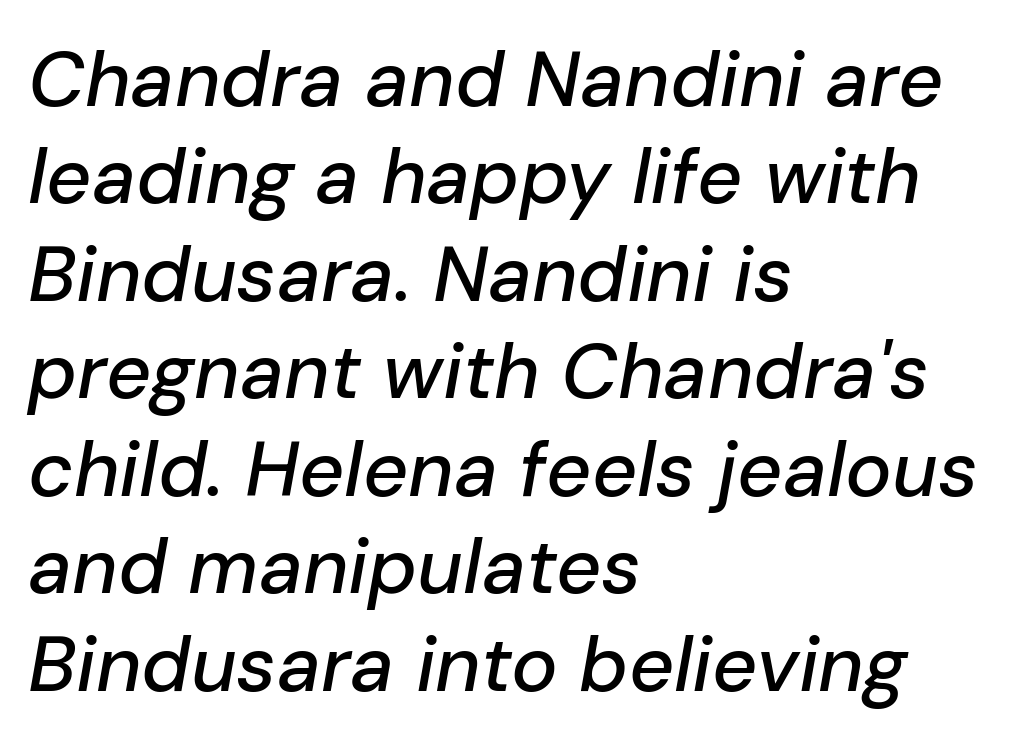
The rendering uses natural spacing where letterforms have individual widths. Casual observation: everything's shoved over to the left. In terms of leading, this rendering sits right in the middle. Nothing unusual about the tracking: characters are spaced as the font intends. Does the lettering tilt? It does — this is italic. The space beneath each line is pristine and unruled.
